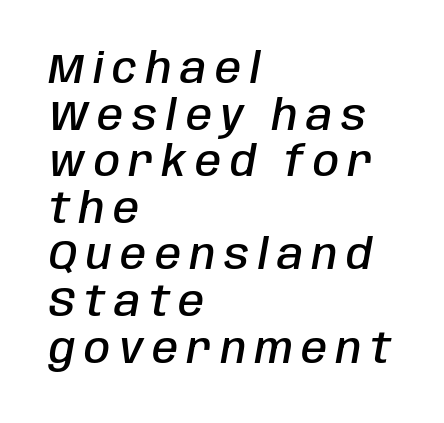
The image shows 42 px semibold, condensed type, italic (leaning right); set left-aligned, tight line spacing (1.11x), unusually wide letter spacing (+0.21 em), not underlined; low stroke contrast and a large x-height.
